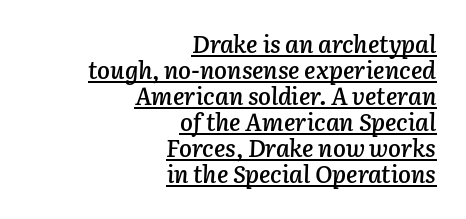
Q: Is the text bold? A: Semi-bold.
Q: Is the text italic (slanted)? A: Yes, it leans right by about 3 degrees.
Q: Is the text underlined? A: Yes.
Q: How is the paragraph aligned? A: Right-aligned.
Q: Is the spacing between letters normal or unusually wide? A: Normal.
Q: Is the spacing between lines tight, normal or loose? A: Tight.
